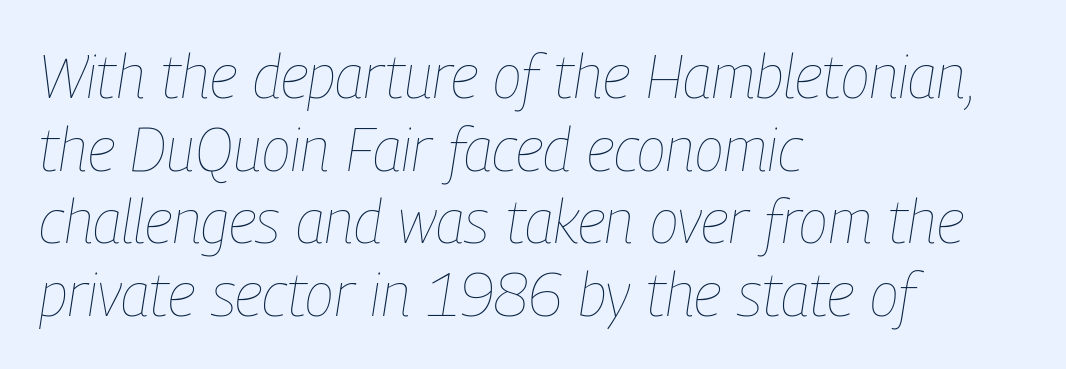
{"italic": "yes", "lean": "right", "slant_degrees": 9, "bold": "no", "weight": "thin", "width": "condensed", "stroke_contrast": "low", "x_height": "medium", "monospaced": "no", "underline": "no", "align": "left", "line_spacing_ratio": 1.21, "letter_spacing": "normal", "letter_spacing_em": 0.0, "glyph_px": 60}
